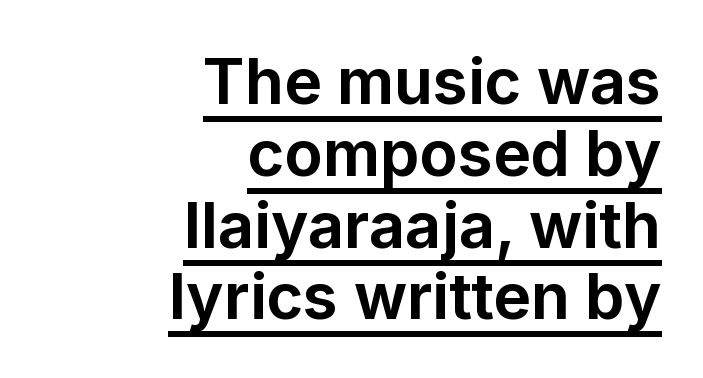
The image shows 63 px bold sans-serif type, upright; set right-aligned, tight line spacing (1.14x), normal letter spacing, underlined; low stroke contrast and a medium x-height.
